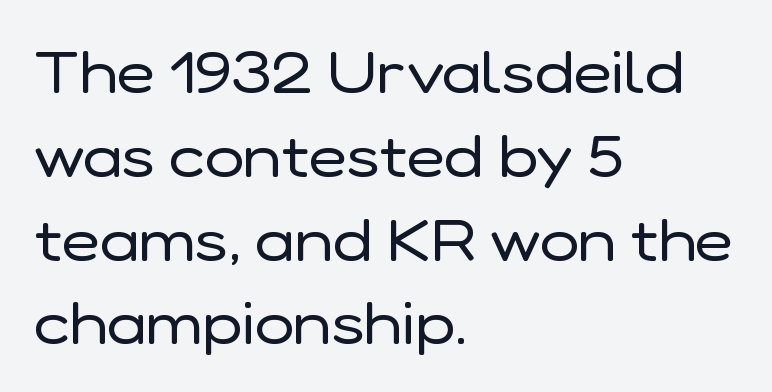
{"serif": "no", "italic": "no", "bold": "no", "weight": "regular", "width": "normal", "stroke_contrast": "low", "x_height": "medium", "monospaced": "no", "underline": "no", "align": "left", "line_spacing": "normal", "line_spacing_ratio": 1.42, "letter_spacing": "normal", "letter_spacing_em": 0.0, "glyph_px": 59}
